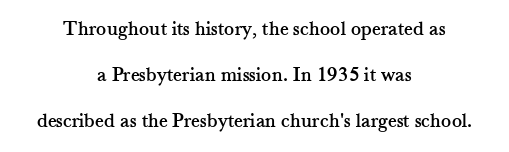
This sample is center-justified, so both line endings float freely. This rendering leaves character spacing at its baseline value. The typography opts for an upright posture over an oblique one. Notice the wide empty band between every row — that's loose leading.
